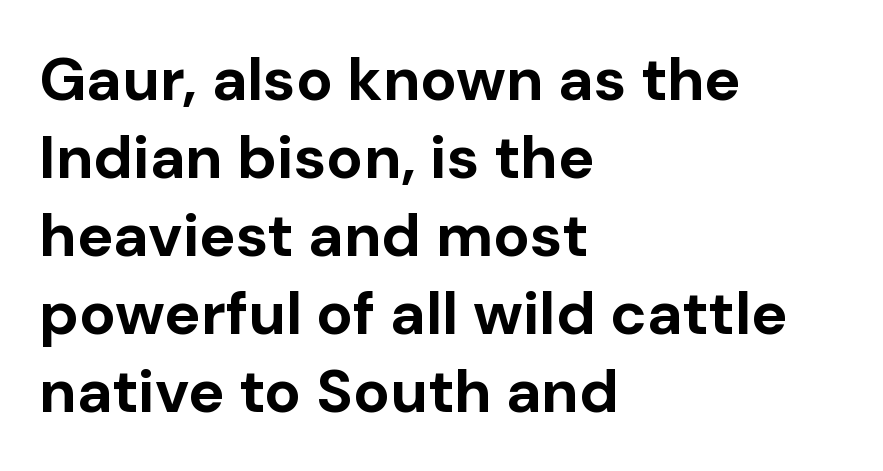
The image shows 61 px bold sans-serif type, upright; set left-aligned, normal line spacing (1.28x), normal letter spacing, not underlined; low stroke contrast and a medium x-height.
